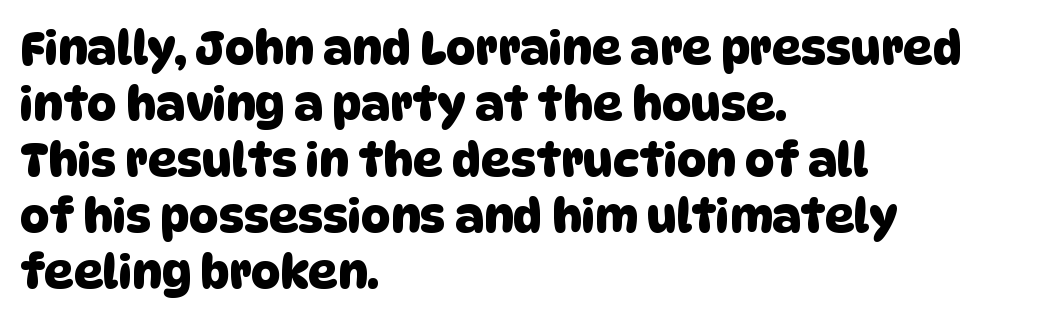
{"serif": "no", "width": "normal", "stroke_contrast": "low", "x_height": "large", "monospaced": "no", "underline": "no", "align": "left", "line_spacing_ratio": 1.22, "letter_spacing": "normal", "letter_spacing_em": 0.0, "glyph_px": 46}
